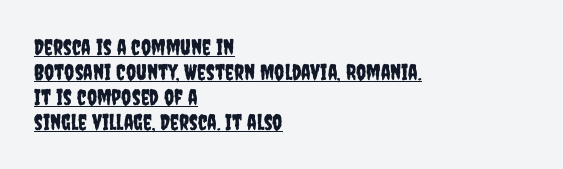
The image shows 22 px text type, upright; set left-aligned, tight line spacing (1.13x), normal letter spacing, underlined.
